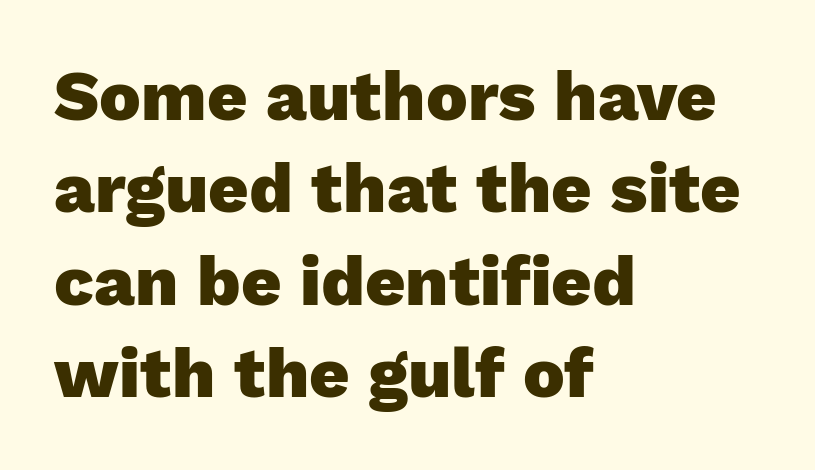
{"serif": "no", "italic": "no", "bold": "yes", "weight": "heavy", "width": "normal", "stroke_contrast": "low", "x_height": "medium", "monospaced": "no", "underline": "no", "align": "left", "line_spacing": "normal", "line_spacing_ratio": 1.32, "letter_spacing": "normal", "letter_spacing_em": 0.0, "glyph_px": 70}
